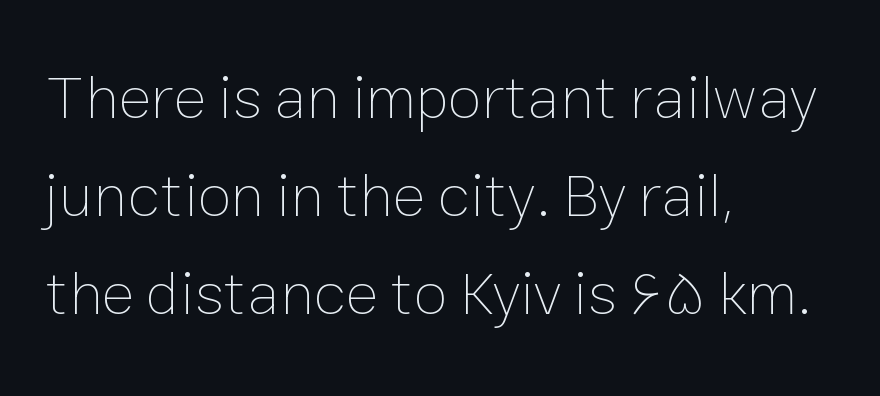
Q: Is the text bold? A: No.
Q: Is the text italic (slanted)? A: No, it is upright.
Q: Is the text underlined? A: No.
Q: How is the paragraph aligned? A: Left-aligned.
Q: Is the spacing between letters normal or unusually wide? A: Normal.
Q: Is the spacing between lines tight, normal or loose? A: Normal.
Q: Width (condensed, normal, or wide)? A: Normal.
Q: Stroke contrast? A: Low.
Q: x-height? A: Medium.
Q: Monospaced? A: No.
